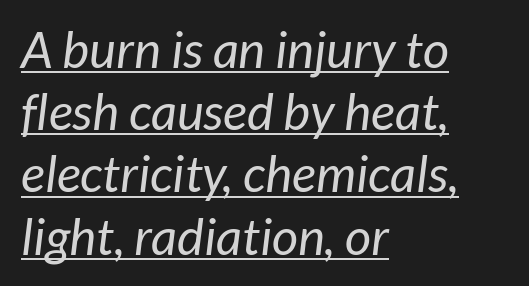
The image shows 51 px regular-weight sans-serif type; set left-aligned, line spacing 1.22x, normal letter spacing, underlined; low stroke contrast and a medium x-height.
